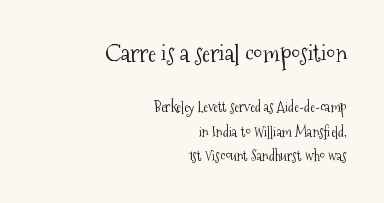
Every character sits straight up, as roman type does. Type without underlining. The face used here is rendered with its standard letterfit. Size hierarchy here favors the leading block over the trailing one.
